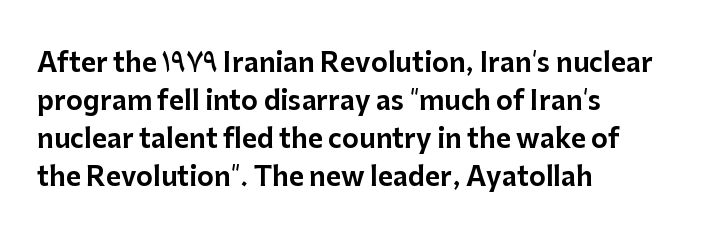
{"italic": "no", "underline": "no", "align": "left", "line_spacing": "normal", "line_spacing_ratio": 1.46, "letter_spacing": "normal", "letter_spacing_em": 0.0, "glyph_px": 26}
